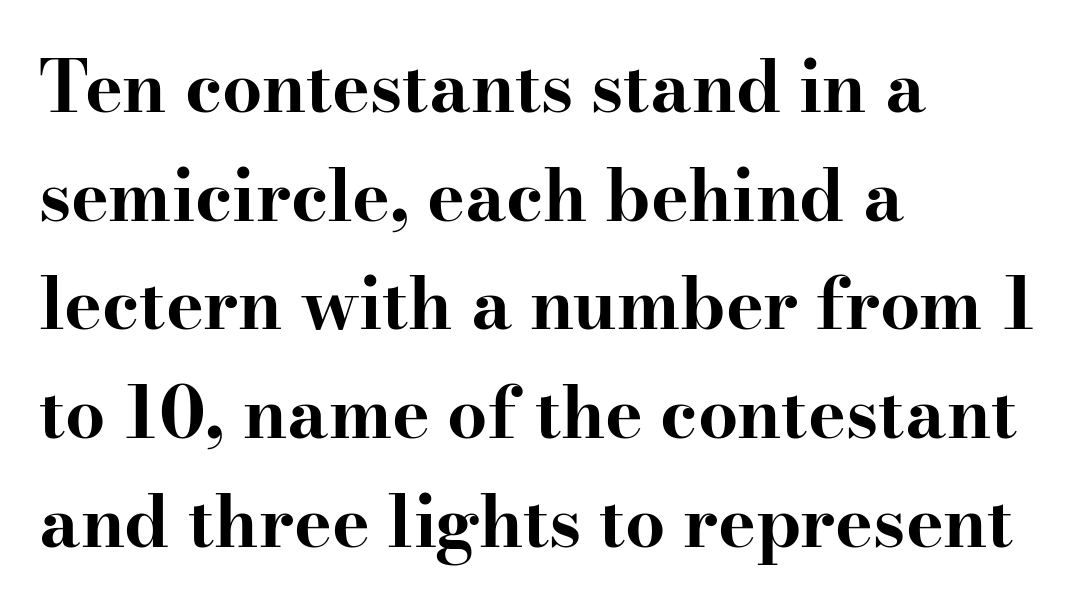
Q: Is the text bold? A: Yes.
Q: Is the text italic (slanted)? A: No, it is upright.
Q: Is the typeface a serif or a sans-serif typeface? A: Serif.
Q: Is the text underlined? A: No.
Q: How is the paragraph aligned? A: Left-aligned.
Q: Is the spacing between letters normal or unusually wide? A: Normal.
Q: Is the spacing between lines tight, normal or loose? A: Normal.
Q: Width (condensed, normal, or wide)? A: Wide.
Q: Stroke contrast? A: High.
Q: x-height? A: Small.
Q: Monospaced? A: No.
